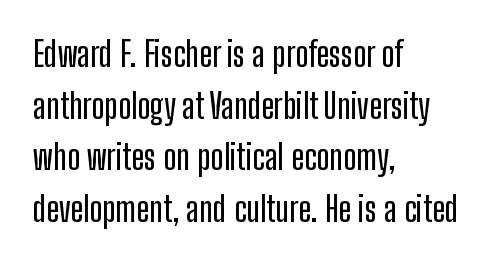
One glance says typical: line gaps are just what's usual. Do the characters align in a grid? No, the font is proportional. The font's upright variant was chosen for this text. You can tell from the bare stems that sans-serif type was used.
